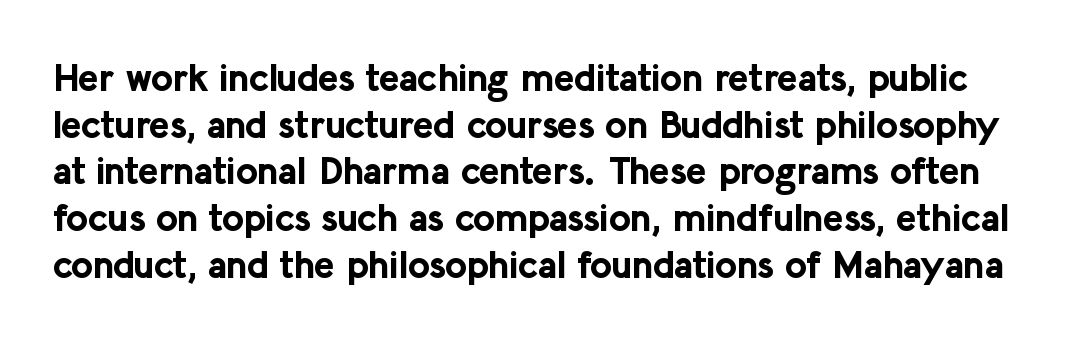
The image shows 38 px bold sans-serif type, upright; set line spacing 1.23x, normal letter spacing, not underlined; low stroke contrast and a medium x-height.
